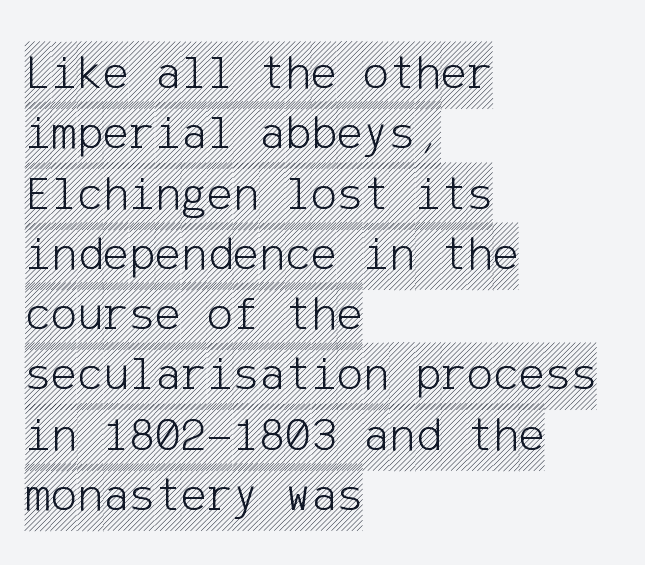
{"italic": "no", "width": "condensed", "x_height": "large", "underline": "no", "align": "left", "line_spacing_ratio": 1.23, "letter_spacing": "normal", "letter_spacing_em": 0.0, "glyph_px": 49}
